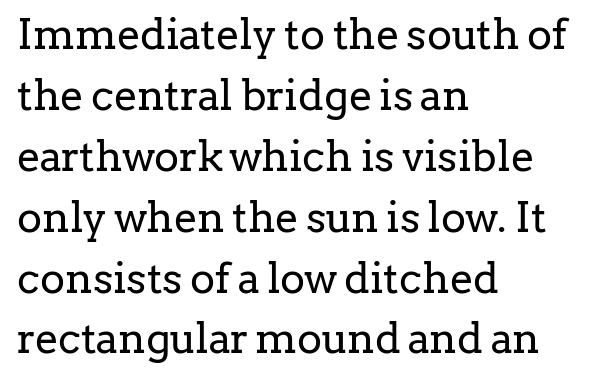
Q: Is the text bold? A: No.
Q: Is the text italic (slanted)? A: No, it is upright.
Q: Is the typeface a serif or a sans-serif typeface? A: Serif.
Q: Is the text underlined? A: No.
Q: How is the paragraph aligned? A: Left-aligned.
Q: Is the spacing between letters normal or unusually wide? A: Normal.
Q: Is the spacing between lines tight, normal or loose? A: Normal.
Q: Width (condensed, normal, or wide)? A: Normal.
Q: Stroke contrast? A: Low.
Q: x-height? A: Medium.
Q: Monospaced? A: No.
